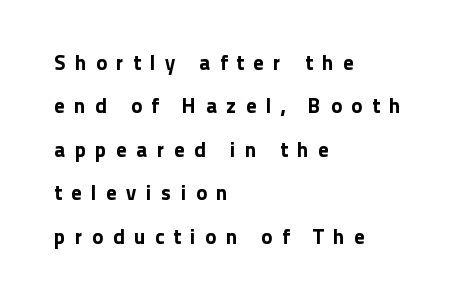
The image shows 21 px text type, upright; set left-aligned, loose line spacing (2.07x), unusually wide letter spacing (+0.45 em), not underlined.
